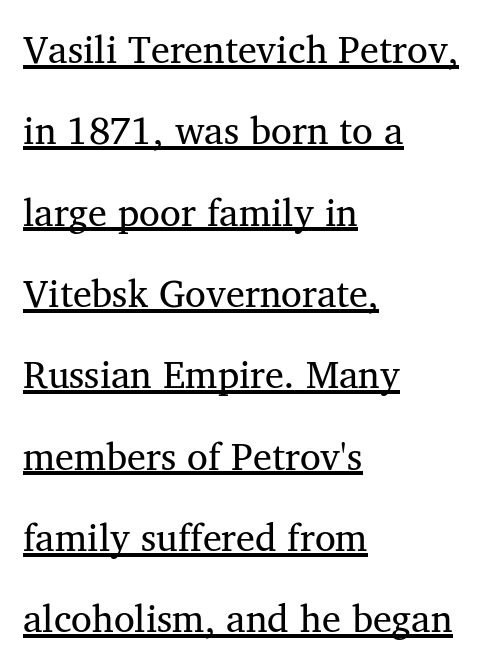
The image shows 38 px regular-weight serif type, upright; set left-aligned, loose line spacing (2.14x), normal letter spacing, underlined; medium stroke contrast and a medium x-height.
